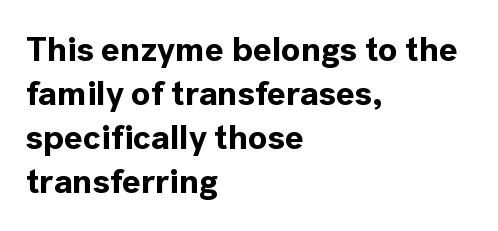
The image shows 35 px bold sans-serif type, upright; set left-aligned, normal line spacing (1.26x), normal letter spacing, not underlined; a medium x-height.
